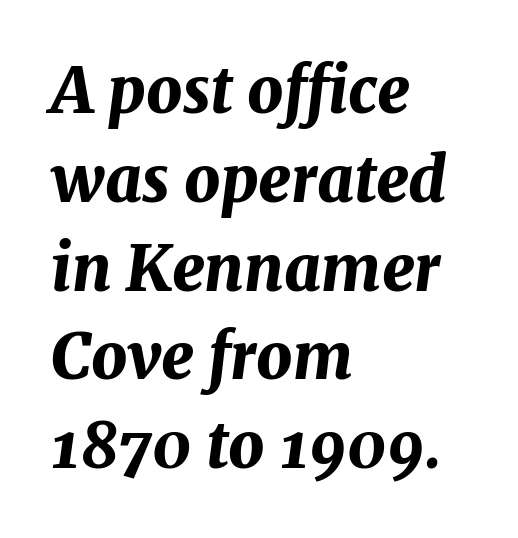
This rendering features lettering with no underline. This rendering leaves character spacing at its baseline value. Pretty heavy lettering here — definitely bold. Reading down the block, your eye returns to a fixed left position each line.
